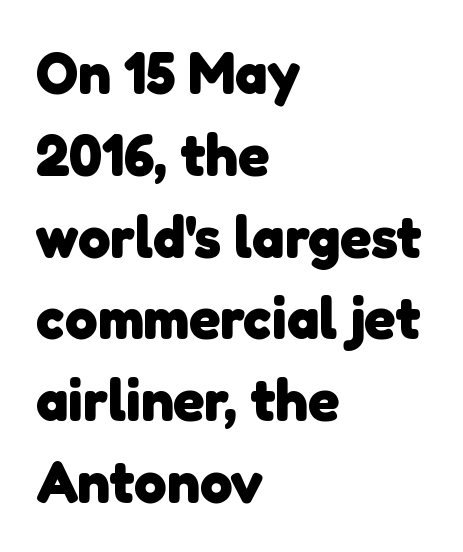
The image shows 58 px heavy sans-serif type; set left-aligned, normal line spacing (1.41x), normal letter spacing, not underlined; low stroke contrast and a medium x-height.
